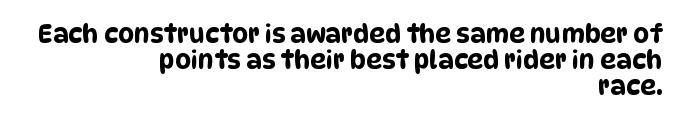
Q: Is the text underlined? A: No.
Q: How is the paragraph aligned? A: Right-aligned.
Q: Is the spacing between letters normal or unusually wide? A: Normal.
Q: Is the spacing between lines tight, normal or loose? A: Tight.
